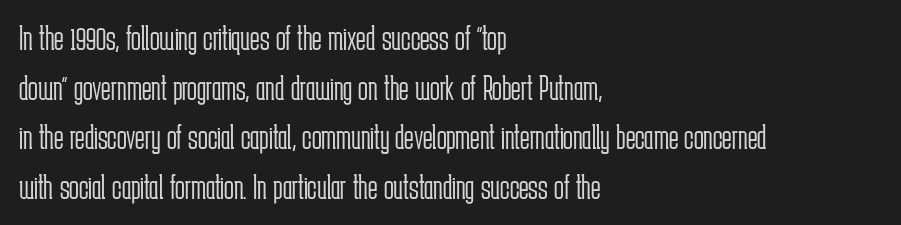
{"serif": "no", "italic": "no", "bold": "no", "weight": "light", "width": "condensed", "stroke_contrast": "low", "x_height": "medium", "monospaced": "no", "underline": "no", "align": "left", "line_spacing": "normal", "line_spacing_ratio": 1.38, "letter_spacing": "normal", "letter_spacing_em": 0.0, "glyph_px": 36}
